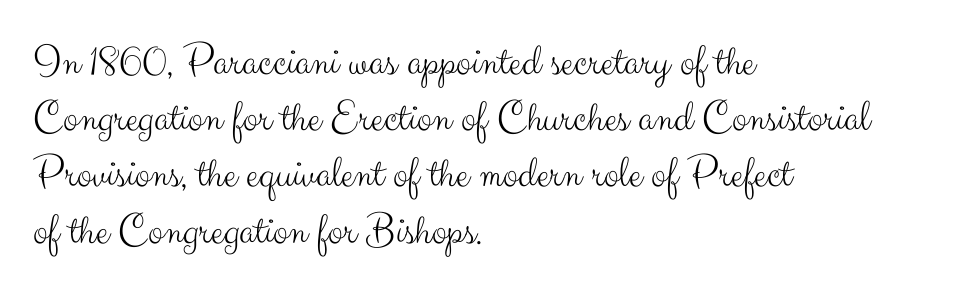
The font family rendered here belongs to the sans-serif group. Does the leading feel generous? No, just average. Glance below the letters and you will spot only blank space. Horizontal alignment here is leftward, the default for most running prose. Is the stroke heavy? The answer is a plain regular-or-lighter. Varying glyph widths throughout — classic text-font behaviour.
